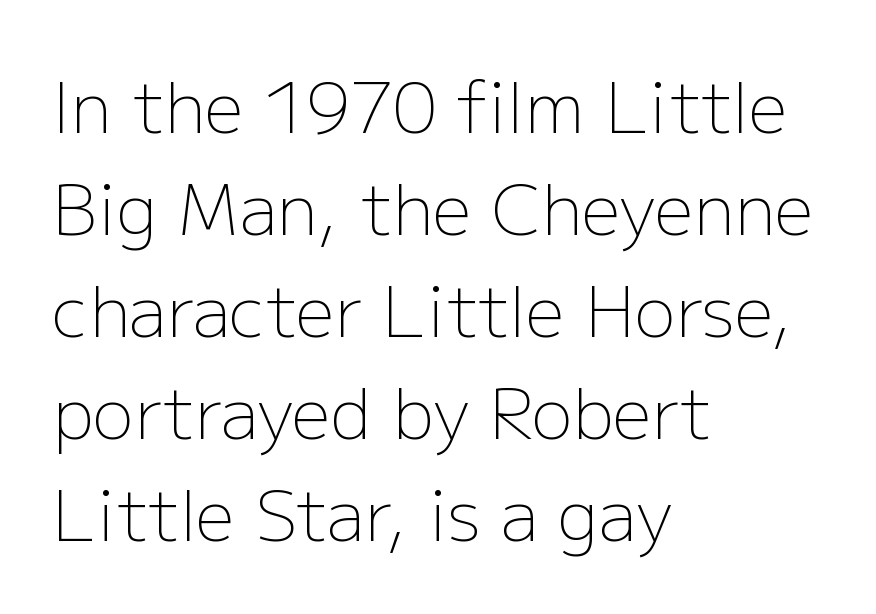
Q: Is the text bold? A: No.
Q: Is the text italic (slanted)? A: No, it is upright.
Q: Is the typeface a serif or a sans-serif typeface? A: Sans-serif.
Q: Is the text underlined? A: No.
Q: How is the paragraph aligned? A: Left-aligned.
Q: Is the spacing between letters normal or unusually wide? A: Normal.
Q: Is the spacing between lines tight, normal or loose? A: Normal.
Q: Width (condensed, normal, or wide)? A: Normal.
Q: Stroke contrast? A: Low.
Q: x-height? A: Medium.
Q: Monospaced? A: No.
